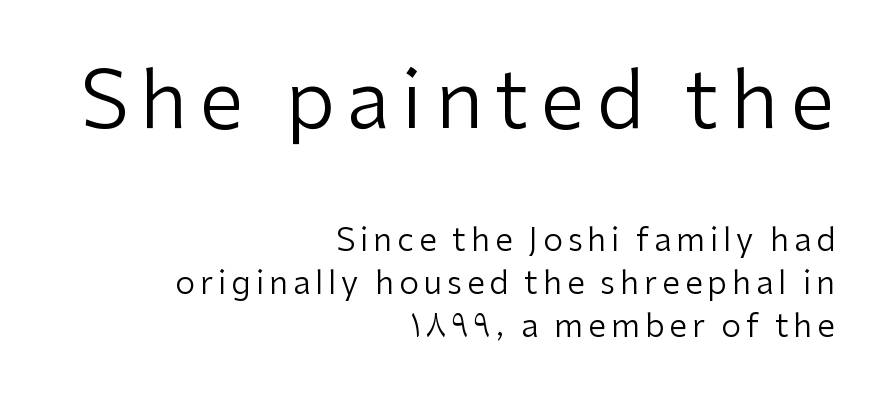
{"serif": "no", "italic": "no", "bold": "no", "weight": "regular", "width": "normal", "stroke_contrast": "low", "x_height": "medium", "monospaced": "no", "underline": "no", "align": "right", "line_spacing": "normal", "line_spacing_ratio": 1.35, "larger_block": "first", "size_ratio": 2.5, "glyph_px": 80}
